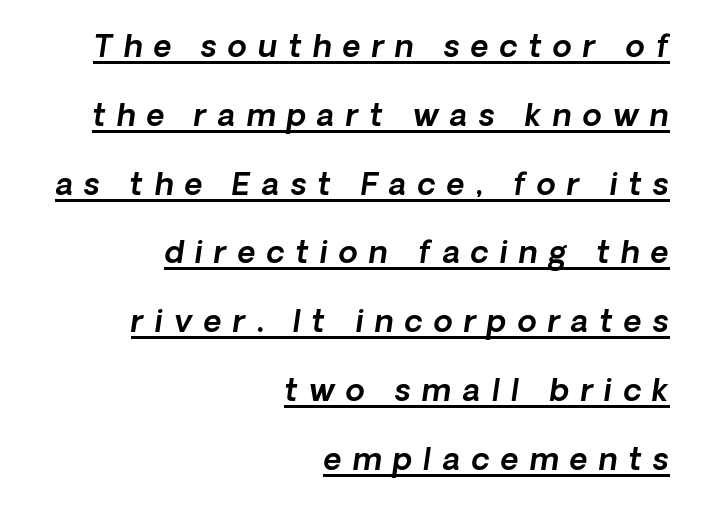
{"serif": "no", "width": "normal", "x_height": "medium", "monospaced": "no", "underline": "yes", "align": "right", "line_spacing": "loose", "line_spacing_ratio": 2.22, "letter_spacing": "wide", "letter_spacing_em": 0.36, "glyph_px": 31}
